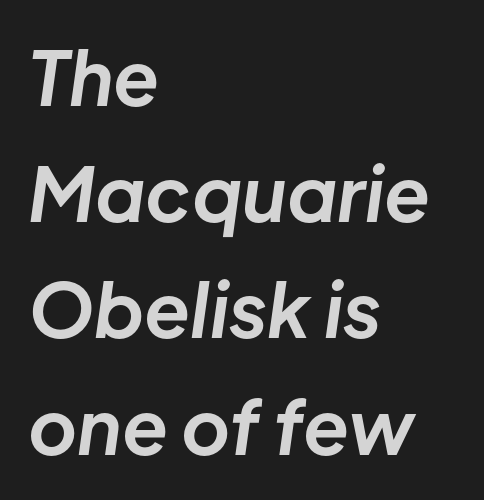
{"italic": "yes", "lean": "right", "slant_degrees": 8, "bold": "yes", "weight": "bold", "width": "normal", "stroke_contrast": "low", "x_height": "medium", "monospaced": "no", "underline": "no", "align": "left", "line_spacing": "normal", "line_spacing_ratio": 1.55, "letter_spacing": "normal", "letter_spacing_em": 0.0, "glyph_px": 75}
